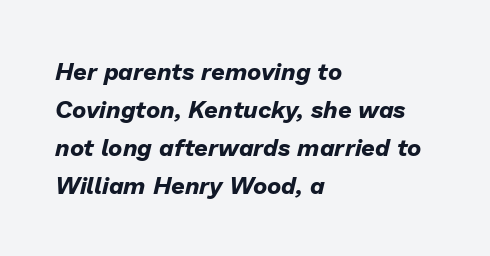
Q: Is the text bold? A: Yes.
Q: Is the text italic (slanted)? A: Yes, it leans right by about 13 degrees.
Q: Is the text underlined? A: No.
Q: How is the paragraph aligned? A: Left-aligned.
Q: Is the spacing between letters normal or unusually wide? A: Normal.
Q: Is the spacing between lines tight, normal or loose? A: Normal.
